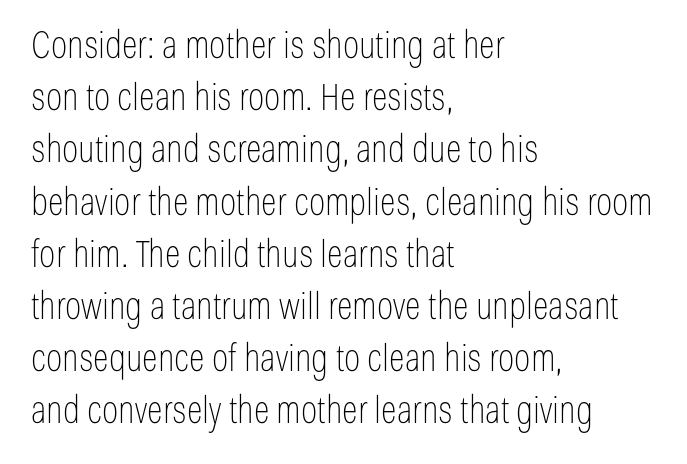
The image shows 37 px thin, condensed sans-serif type, upright; set left-aligned, normal line spacing (1.41x), normal letter spacing, not underlined; low stroke contrast and a medium x-height.
